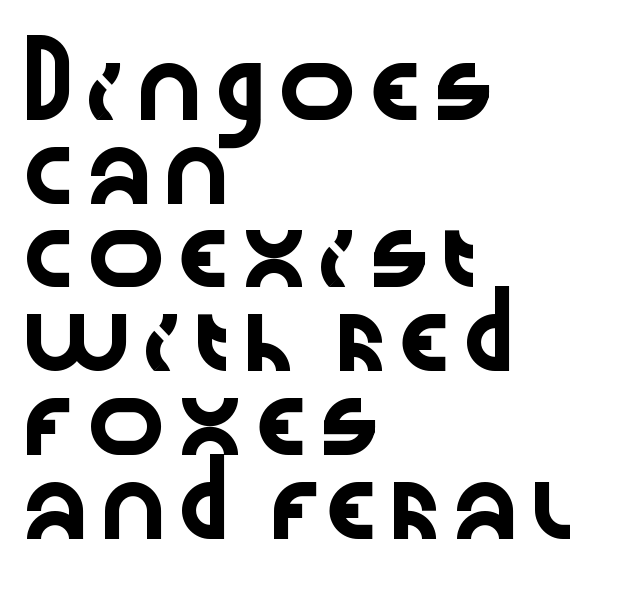
Q: Is the text italic (slanted)? A: No, it is upright.
Q: Is the typeface a serif or a sans-serif typeface? A: Sans-serif.
Q: Is the text underlined? A: No.
Q: How is the paragraph aligned? A: Left-aligned.
Q: Is the spacing between letters normal or unusually wide? A: Normal.
Q: Is the spacing between lines tight, normal or loose? A: Normal.
Q: Width (condensed, normal, or wide)? A: Wide.
Q: Stroke contrast? A: Low.
Q: x-height? A: Medium.
Q: Monospaced? A: No.
